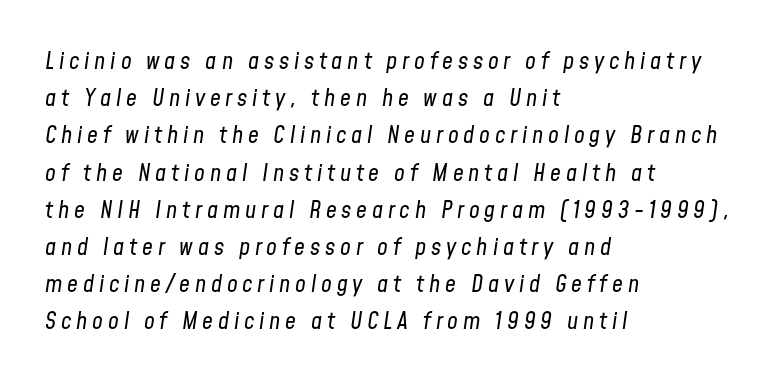
Q: Is the text bold? A: No.
Q: Is the text italic (slanted)? A: Yes, it leans right by about 8 degrees.
Q: Is the text underlined? A: No.
Q: How is the paragraph aligned? A: Left-aligned.
Q: Is the spacing between letters normal or unusually wide? A: Unusually wide.
Q: Is the spacing between lines tight, normal or loose? A: Normal.
